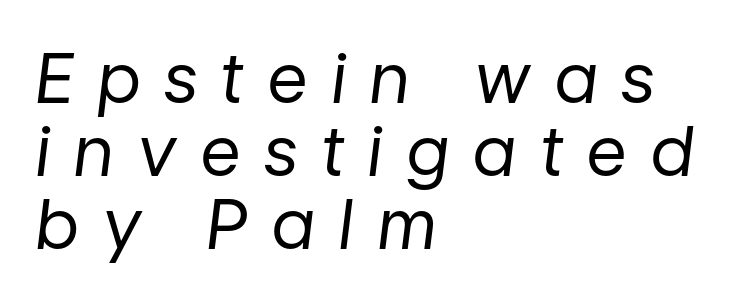
The image shows 69 px regular-weight type, italic (leaning right); set left-aligned, tight line spacing (1.06x), unusually wide letter spacing (+0.36 em), not underlined; low stroke contrast and a medium x-height.
